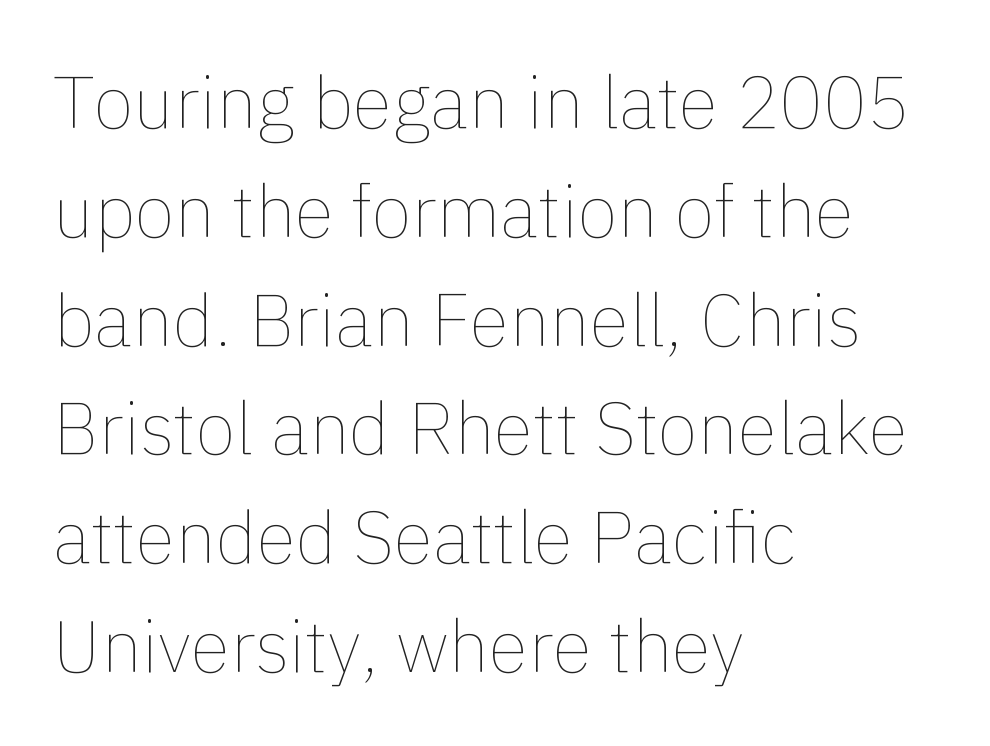
Q: Is the text bold? A: No.
Q: Is the text italic (slanted)? A: No, it is upright.
Q: Is the text underlined? A: No.
Q: How is the paragraph aligned? A: Left-aligned.
Q: Is the spacing between letters normal or unusually wide? A: Normal.
Q: Is the spacing between lines tight, normal or loose? A: Normal.
Q: Width (condensed, normal, or wide)? A: Normal.
Q: x-height? A: Medium.
Q: Monospaced? A: No.
